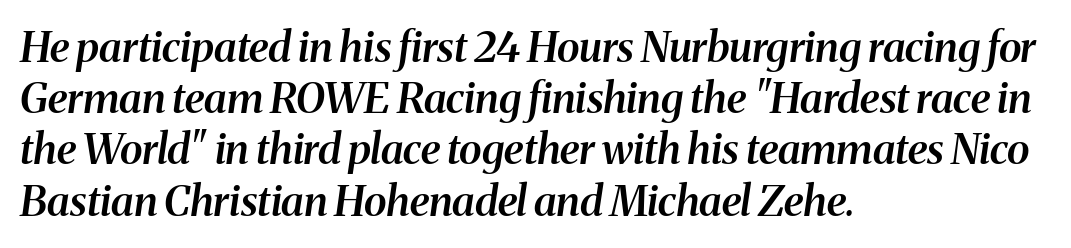
The image shows 42 px semibold serif type, italic (leaning right); set left-aligned, line spacing 1.22x, normal letter spacing, not underlined; medium stroke contrast and a medium x-height.
